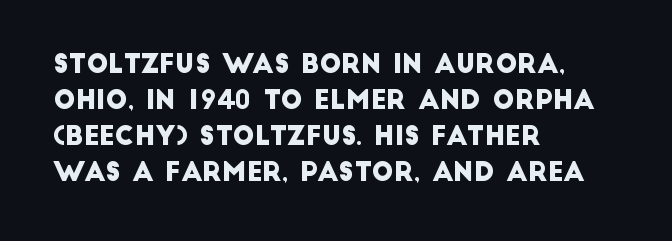
The image shows 26 px text type; set left-aligned, normal line spacing (1.38x), normal letter spacing, not underlined.
